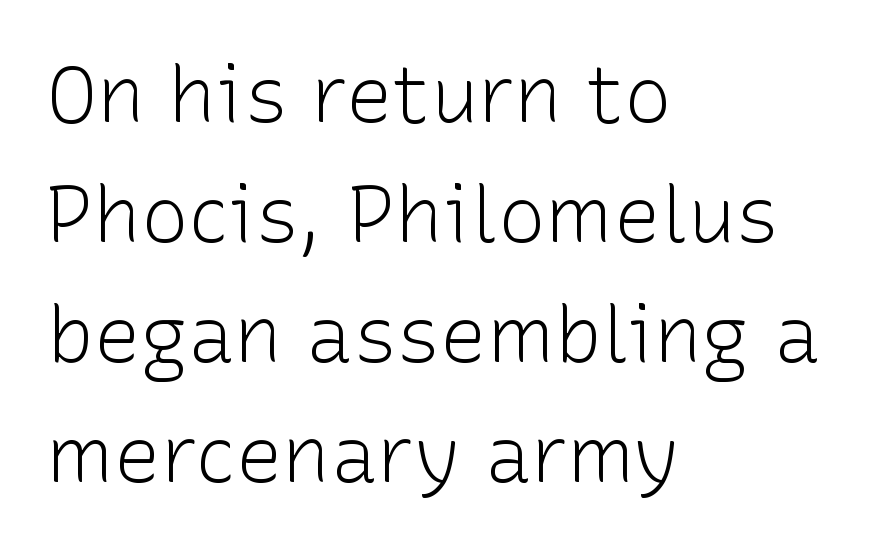
Line beginnings align vertically; line endings do not. Do the characters align in a grid? No, the font is proportional. Glyph-to-glyph distance matches everyday printed text. Nobody drew a line under any word here. These lines are composed in type without serifs.
